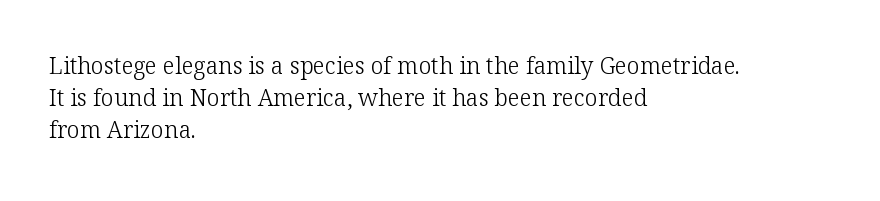
{"italic": "no", "bold": "no", "underline": "no", "align": "left", "line_spacing": "normal", "line_spacing_ratio": 1.4, "letter_spacing": "normal", "letter_spacing_em": 0.0, "glyph_px": 23}
